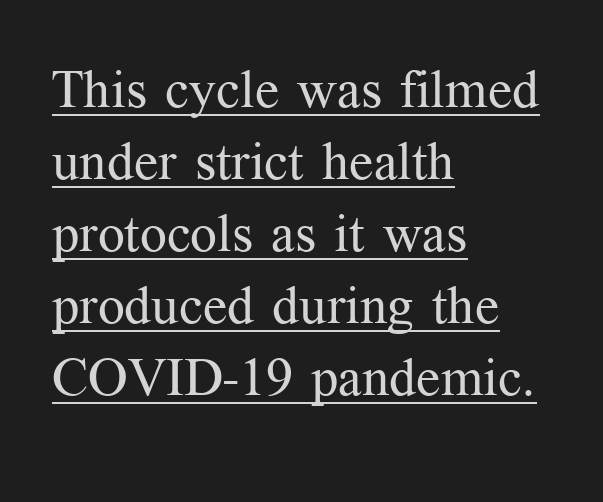
The image shows 53 px regular-weight serif type, upright; set left-aligned, normal line spacing (1.36x), normal letter spacing, underlined; medium stroke contrast and a medium x-height.
